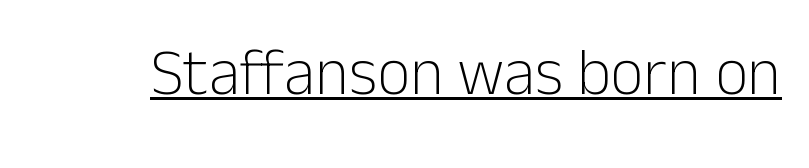
The image shows 65 px light sans-serif type, upright; set normal letter spacing, underlined; low stroke contrast and a medium x-height.
